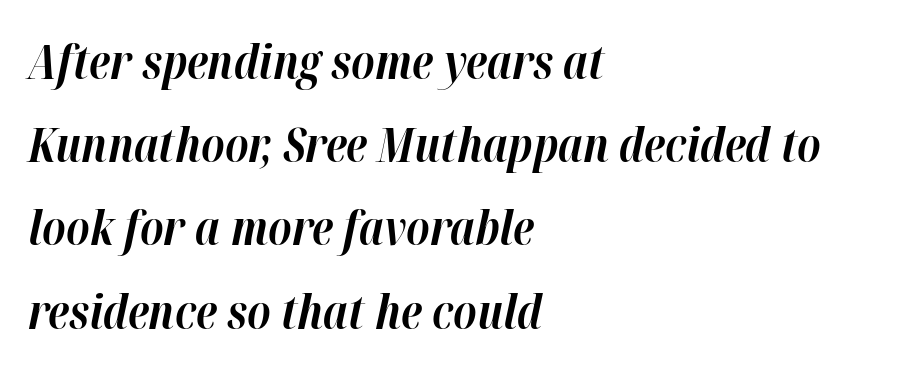
The image shows 47 px bold type, italic (leaning right); set left-aligned, line spacing 1.77x, normal letter spacing, not underlined; high stroke contrast and a medium x-height.
